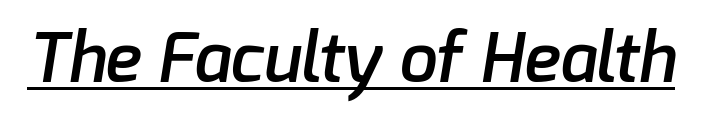
{"serif": "no", "bold": "semi", "weight": "semibold", "width": "normal", "stroke_contrast": "low", "x_height": "medium", "monospaced": "no", "underline": "yes", "letter_spacing": "normal", "letter_spacing_em": 0.0, "glyph_px": 68}
